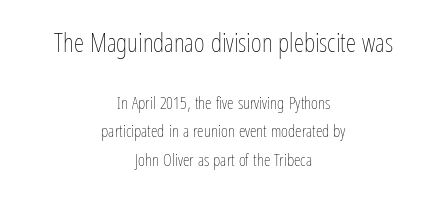
The image shows 26 px text type, upright; set centered, normal line spacing (1.69x), normal letter spacing, not underlined; the first (top) block is 1.53x larger.
